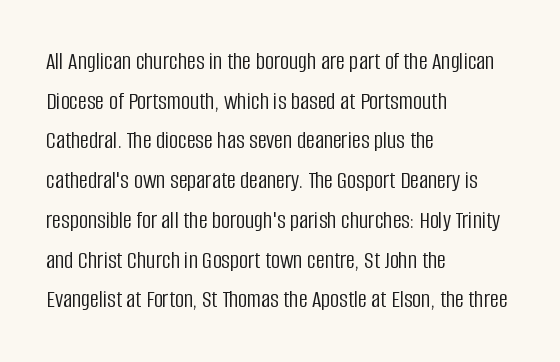
{"italic": "no", "bold": "no", "underline": "no", "align": "left", "line_spacing": "normal", "line_spacing_ratio": 1.59, "letter_spacing": "normal", "letter_spacing_em": 0.0, "glyph_px": 25}
